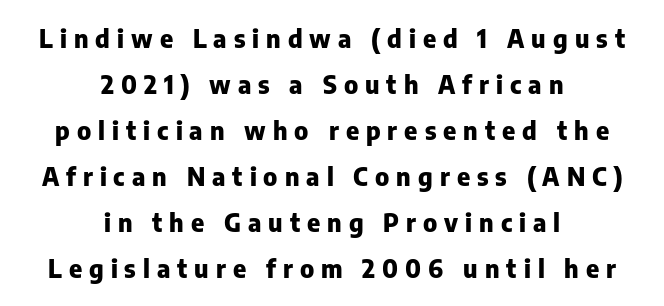
This rendering features lettering with no underline. Is there any slant? The stems are plumb. Set as a true bold cut, around the 700 mark. Inter-character spacing is expanded well beyond the font's built-in metrics. This sample is center-justified, so both line endings float freely.
